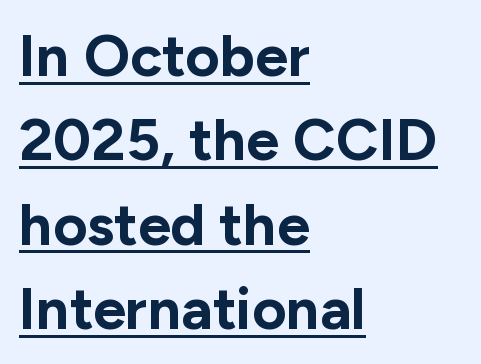
A typesetter would call this proportional, since set widths differ per character. Reading down the column, the eye jumps a familiar distance to each next line. The lettering holds an erect, upright posture throughout. The type is set solid horizontally, with unmodified tracking.
